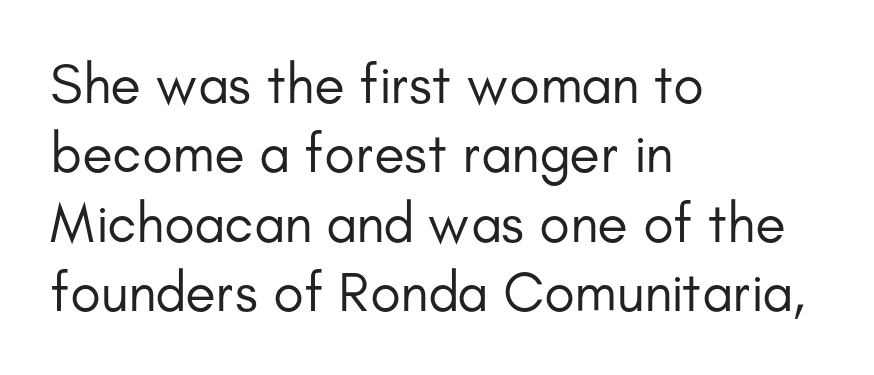
{"serif": "no", "italic": "no", "bold": "no", "weight": "regular", "width": "normal", "stroke_contrast": "low", "x_height": "small", "monospaced": "no", "underline": "no", "align": "left", "line_spacing_ratio": 1.24, "letter_spacing": "normal", "letter_spacing_em": 0.0, "glyph_px": 56}
